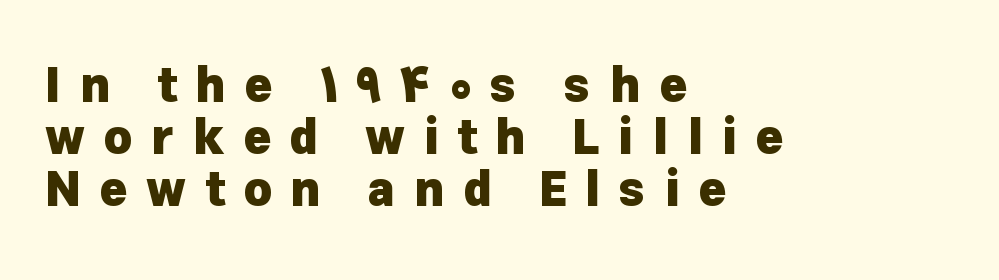
The letters advance in unequal steps, a hallmark of proportional type. A clean baseline with only descenders dipping below it. Quick note: interline space is minimal. These lines were composed using upright roman letters. The glyphs in this specimen are sans serif.
